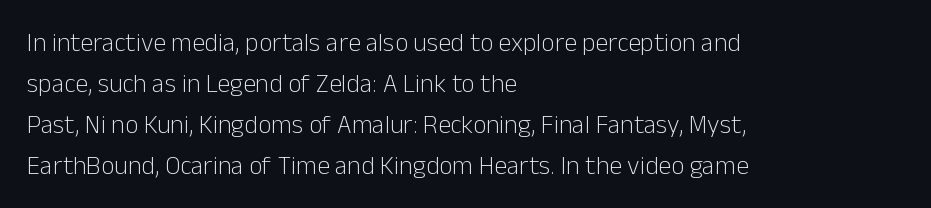
The words here are not underlined. Unbolded letterforms with no extra heft. Quick note: interline space is typical. These lines stack with their left ends in a neat column. Ordinary non-slanted type is in use. Here the glyphs are tracked normally, forming tight word shapes.
